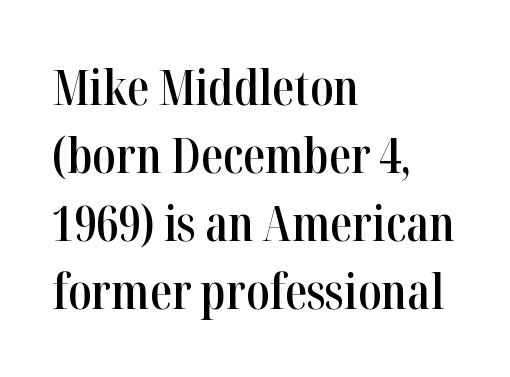
{"serif": "yes", "italic": "no", "bold": "semi", "weight": "semibold", "width": "condensed", "stroke_contrast": "high", "x_height": "medium", "monospaced": "no", "underline": "no", "align": "left", "line_spacing": "normal", "line_spacing_ratio": 1.39, "letter_spacing": "normal", "letter_spacing_em": 0.0, "glyph_px": 49}
